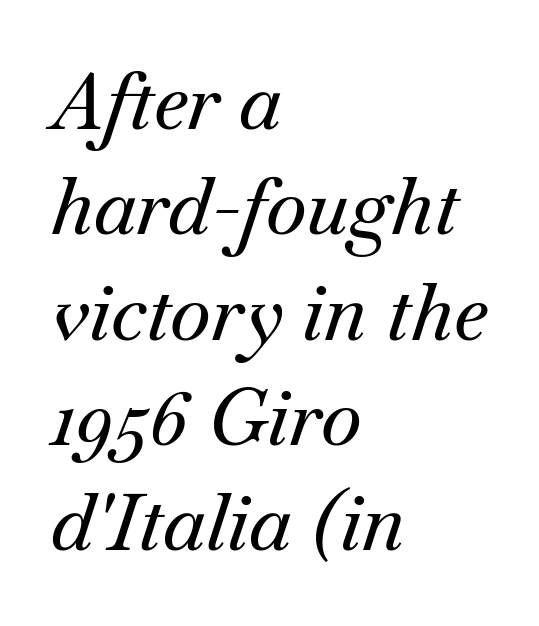
Leftover space on each line is placed entirely after the last word. Caption: standard tracking, unaltered. Looking at the ascenders, they clearly lean. Is there much room between lines? A standard amount, neither cramped nor airy. Regarding serifs, this sample has them.
